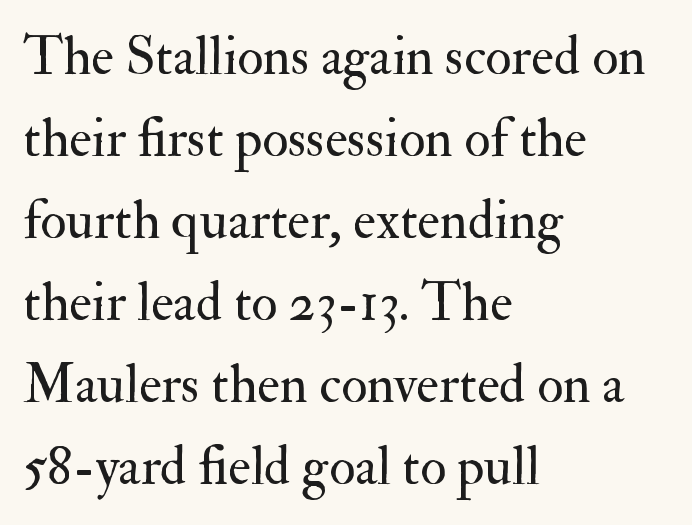
Q: Is the text bold? A: No.
Q: Is the text italic (slanted)? A: No, it is upright.
Q: Is the typeface a serif or a sans-serif typeface? A: Serif.
Q: Is the text underlined? A: No.
Q: How is the paragraph aligned? A: Left-aligned.
Q: Is the spacing between letters normal or unusually wide? A: Normal.
Q: Is the spacing between lines tight, normal or loose? A: Normal.
Q: Width (condensed, normal, or wide)? A: Normal.
Q: Stroke contrast? A: Medium.
Q: x-height? A: Small.
Q: Monospaced? A: No.
